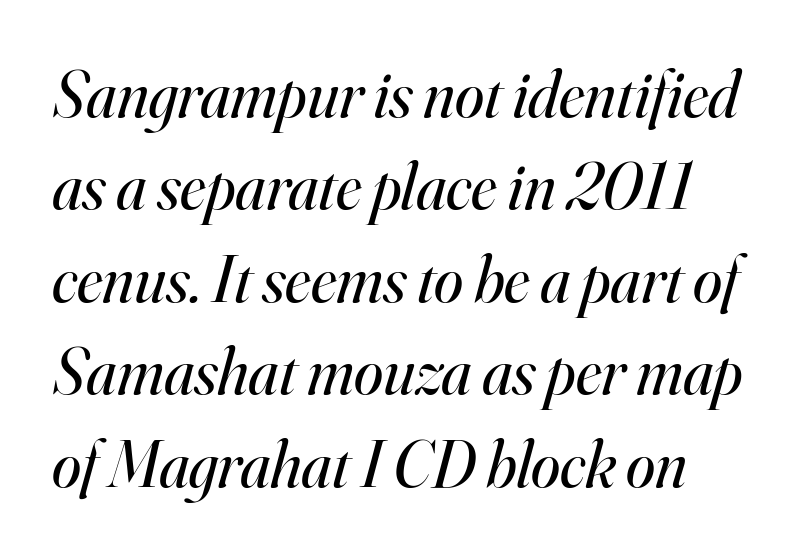
{"serif": "yes", "italic": "yes", "lean": "right", "slant_degrees": 16, "bold": "no", "weight": "regular", "width": "normal", "stroke_contrast": "high", "x_height": "small", "monospaced": "no", "underline": "no", "line_spacing": "normal", "line_spacing_ratio": 1.4, "letter_spacing": "normal", "letter_spacing_em": 0.0, "glyph_px": 66}
